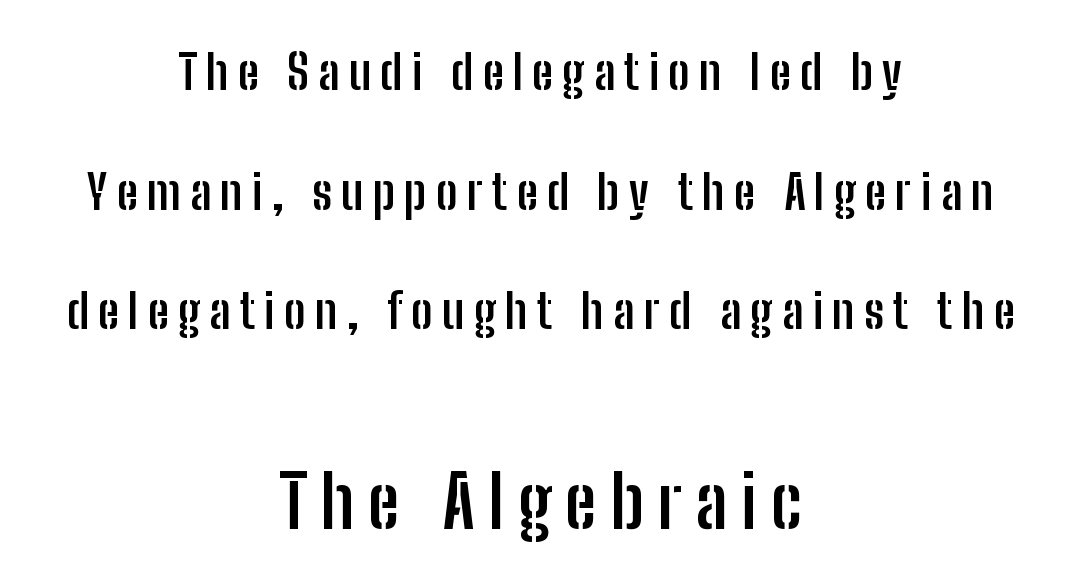
The image shows 72 px semibold, condensed sans-serif type, upright; set centered, loose line spacing (2.49x), not underlined; the second (bottom) block is 1.5x larger; low stroke contrast and a medium x-height.
